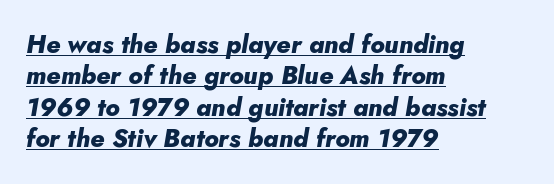
Q: Is the text bold? A: Yes.
Q: Is the text italic (slanted)? A: Yes, it leans right by about 10 degrees.
Q: Is the text underlined? A: Yes.
Q: How is the paragraph aligned? A: Left-aligned.
Q: Is the spacing between letters normal or unusually wide? A: Normal.
Q: Is the spacing between lines tight, normal or loose? A: Normal.
